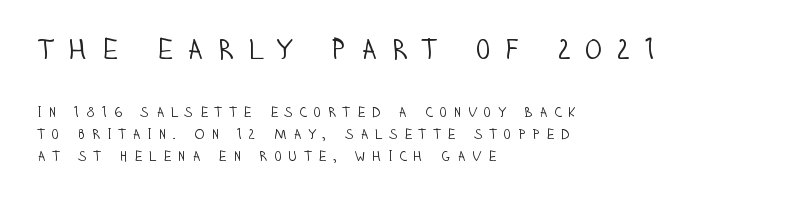
{"serif": "no", "italic": "no", "bold": "no", "weight": "light", "width": "condensed", "stroke_contrast": "low", "x_height": "large", "monospaced": "no", "underline": "no", "align": "left", "line_spacing": "normal", "line_spacing_ratio": 1.58, "letter_spacing": "wide", "letter_spacing_em": 0.44, "larger_block": "first", "size_ratio": 2.07, "glyph_px": 29}
